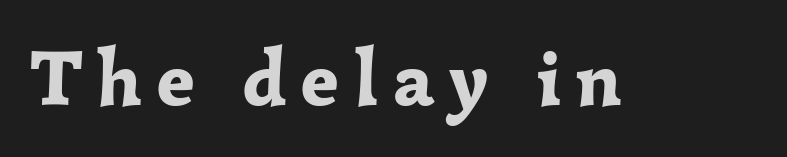
{"serif": "yes", "italic": "no", "bold": "yes", "weight": "bold", "width": "normal", "stroke_contrast": "low", "x_height": "medium", "monospaced": "no", "underline": "no", "glyph_px": 79}
